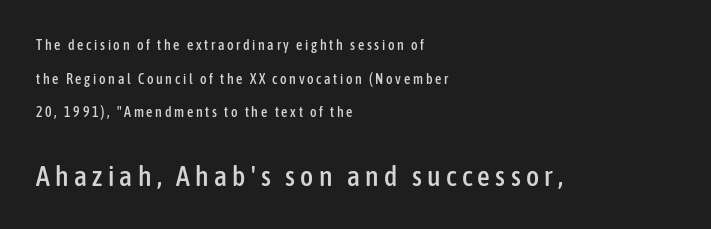
Proportional: the letters do not fall into vertical columns. Just letters on the line, the space beneath them empty. The rendering enlarges the type as you move from the upper chunk to the lower. You can tell it's not italic because the verticals are truly vertical. You can tell from the bare stems that sans-serif type was used.
